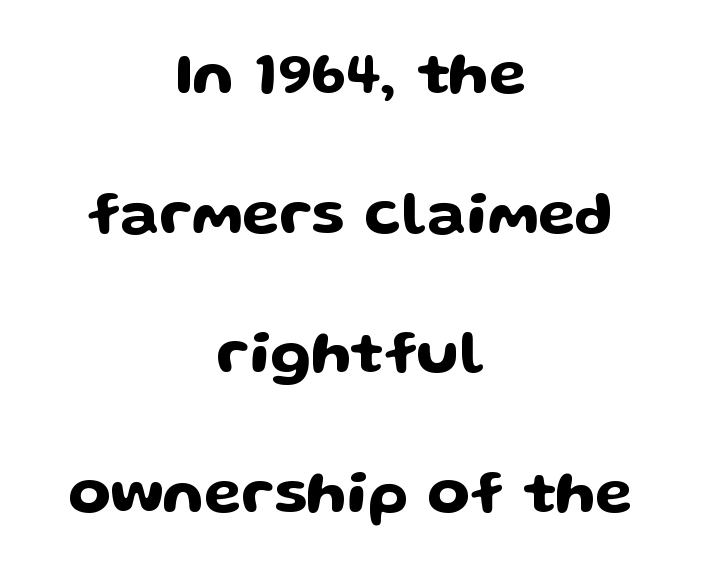
The image shows 61 px wide sans-serif type, upright; set centered, loose line spacing (2.29x), normal letter spacing, not underlined; low stroke contrast and a medium x-height.
